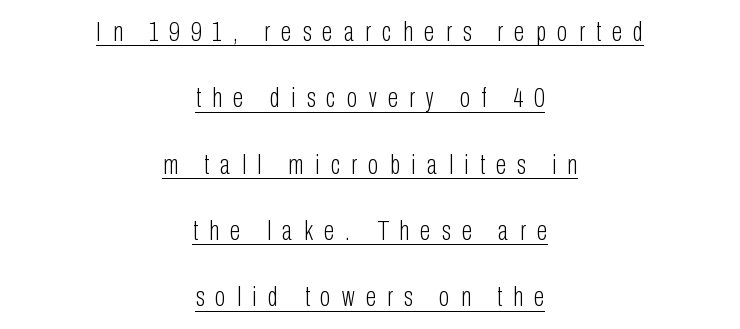
{"serif": "no", "italic": "no", "bold": "no", "weight": "light", "width": "condensed", "stroke_contrast": "low", "x_height": "medium", "monospaced": "no", "underline": "yes", "align": "center", "line_spacing": "loose", "line_spacing_ratio": 2.37, "letter_spacing": "wide", "letter_spacing_em": 0.4, "glyph_px": 28}
